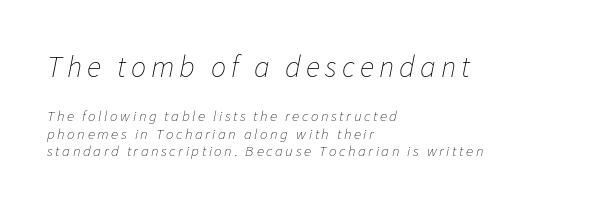
{"italic": "yes", "lean": "right", "slant_degrees": 11, "bold": "no", "weight": "thin", "width": "normal", "stroke_contrast": "low", "x_height": "medium", "monospaced": "no", "underline": "no", "align": "left", "line_spacing_ratio": 1.17, "larger_block": "first", "size_ratio": 2.0, "glyph_px": 30}
